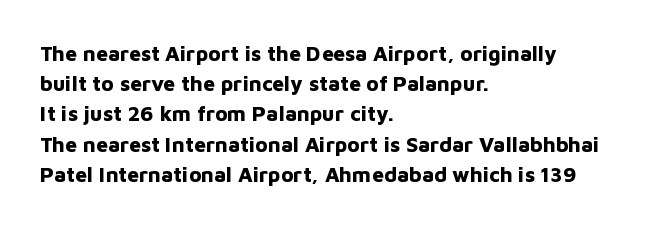
The image shows 21 px bold type, upright; set left-aligned, normal line spacing (1.44x), normal letter spacing, not underlined.
